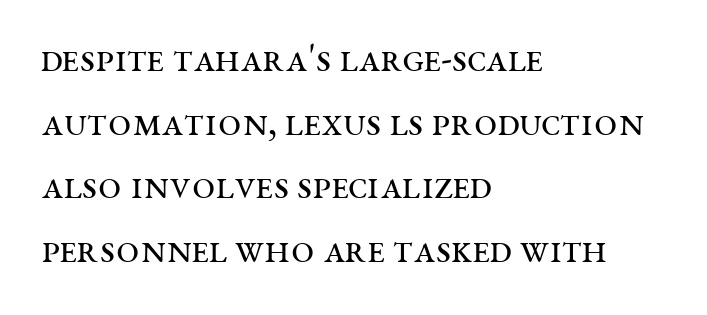
Every character sits straight up, as roman type does. This sample uses a serif face. Descenders hang freely into open space. These lines sit exactly where default settings would place them. You could call the tracking neutral — neither tight nor loose.
